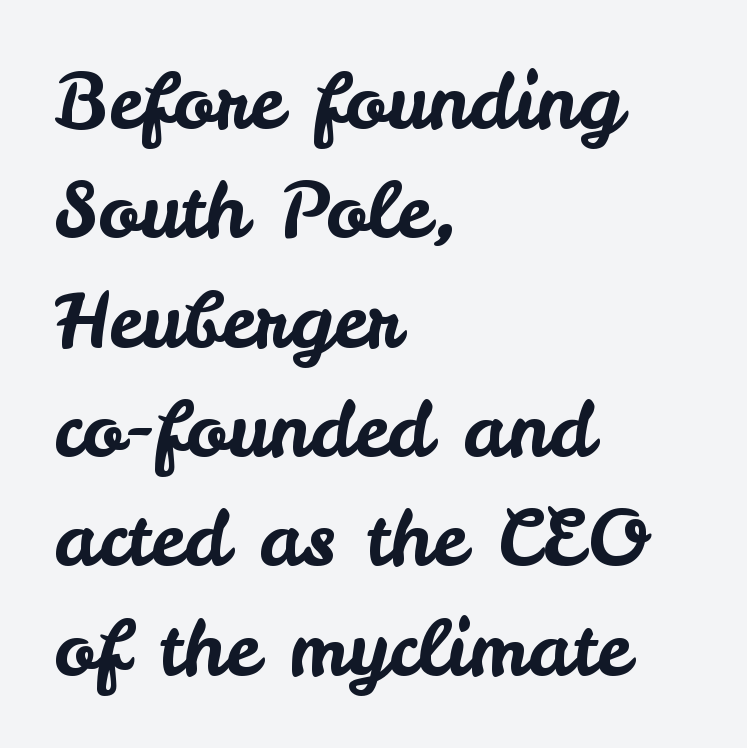
The image shows 77 px sans-serif type; set left-aligned, normal line spacing (1.42x), normal letter spacing, not underlined; low stroke contrast and a small x-height.
